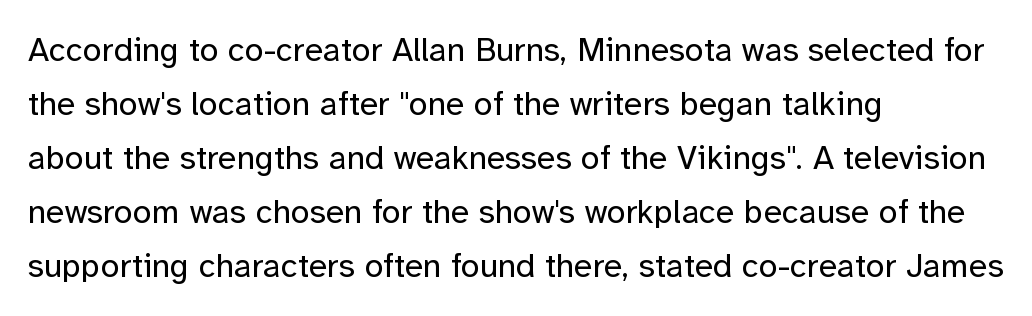
The image shows 34 px regular-weight sans-serif type, upright; set left-aligned, normal line spacing (1.59x), normal letter spacing, not underlined; low stroke contrast and a medium x-height.
